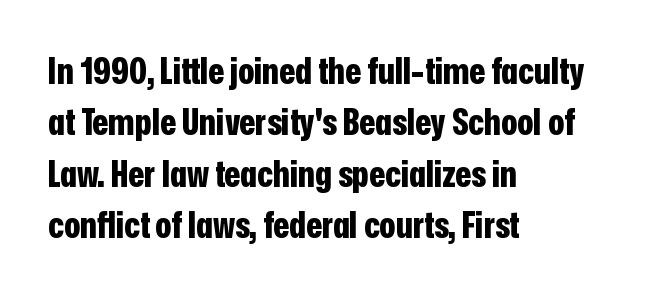
{"serif": "no", "italic": "no", "bold": "yes", "weight": "bold", "width": "condensed", "stroke_contrast": "low", "x_height": "medium", "monospaced": "no", "underline": "no", "align": "left", "line_spacing": "normal", "line_spacing_ratio": 1.39, "letter_spacing": "normal", "letter_spacing_em": 0.0, "glyph_px": 37}
